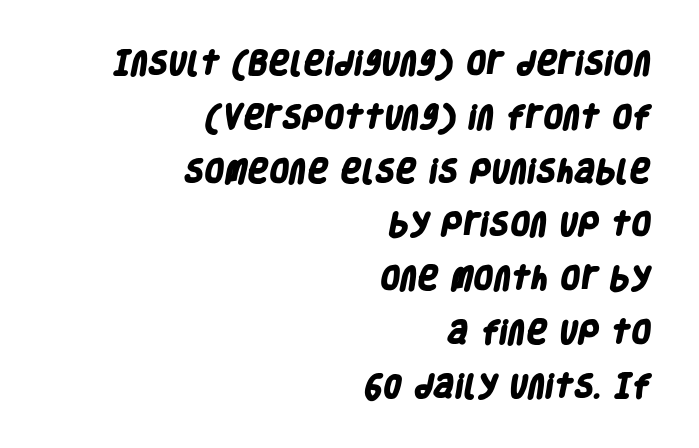
Bold? Absolutely — the strokes are thick and heavy. Whoever set this chose breathing room over compactness in the vertical rhythm. The type is set solid horizontally, with unmodified tracking. A clean baseline with only descenders dipping below it.
